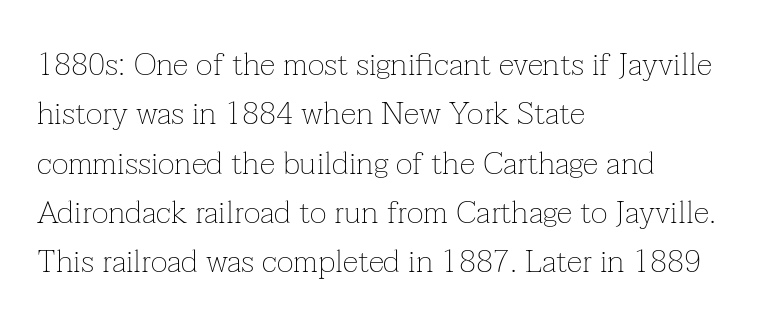
{"serif": "yes", "italic": "no", "bold": "no", "weight": "thin", "width": "normal", "stroke_contrast": "low", "x_height": "medium", "monospaced": "no", "underline": "no", "align": "left", "line_spacing": "normal", "line_spacing_ratio": 1.54, "letter_spacing": "normal", "letter_spacing_em": 0.0, "glyph_px": 32}
